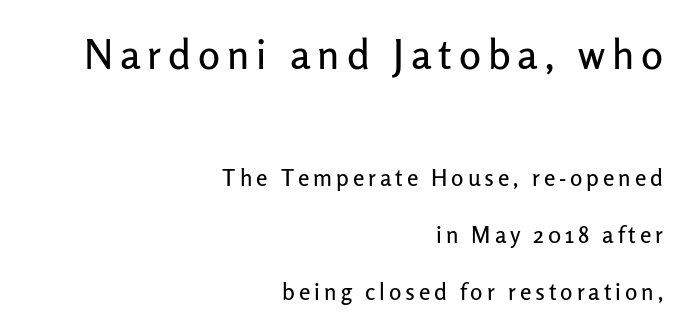
Ordinary non-slanted type is in use. You could not count columns in this text — the font is proportionally spaced. Block one is the big one; block two sits smaller underneath. Observe the absence of serifs on each vertical stroke in this sample. Layout note: lines flush right. Type without underlining.
